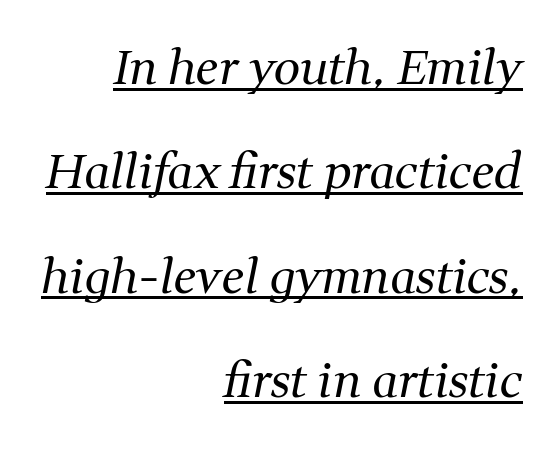
{"serif": "yes", "italic": "yes", "lean": "right", "slant_degrees": 11, "bold": "no", "weight": "regular", "width": "normal", "stroke_contrast": "medium", "x_height": "medium", "monospaced": "no", "underline": "yes", "align": "right", "line_spacing": "loose", "line_spacing_ratio": 2.22, "letter_spacing": "normal", "letter_spacing_em": 0.0, "glyph_px": 47}
